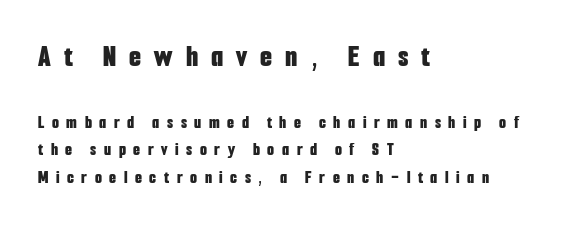
The foot of each line stays bare and open. The font is running at its bold setting. What kind of face is this? One without serifs — a sans. In terms of posture, this sample is upright. A typesetter would call this heavily tracked-out type.
